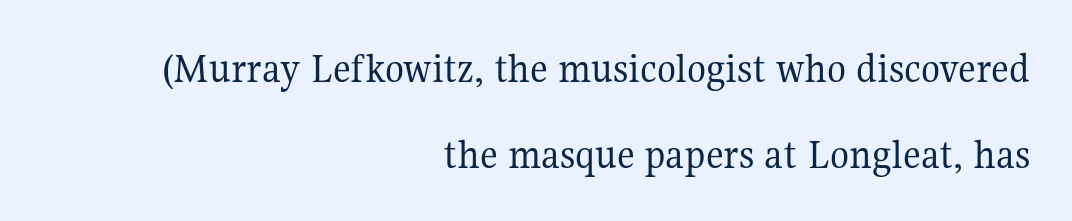
Is this a fixed-width face? No — the glyphs have proportional, varying widths. There is no visible air inserted between adjacent glyphs. Alignment: flush right. The type sits square on the baseline with zero lean.
